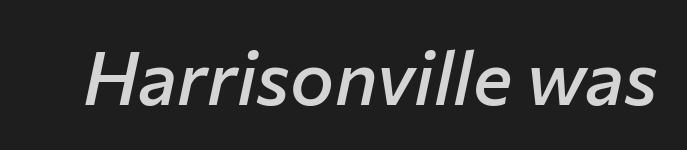
Q: Is the text bold? A: Semi-bold.
Q: Is the text italic (slanted)? A: Yes, it leans right by about 12 degrees.
Q: Is the text underlined? A: No.
Q: Is the spacing between letters normal or unusually wide? A: Normal.
Q: Width (condensed, normal, or wide)? A: Normal.
Q: Stroke contrast? A: Low.
Q: x-height? A: Medium.
Q: Monospaced? A: No.
